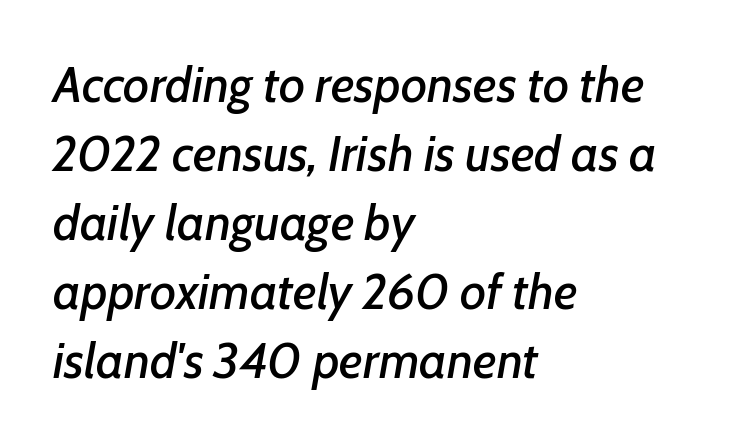
Horizontal alignment here is leftward, the default for most running prose. The words here are not underlined. Spacing between characters is what you'd get straight out of the box. Honestly, the row spacing looks completely unremarkable. Style check: oblique.
